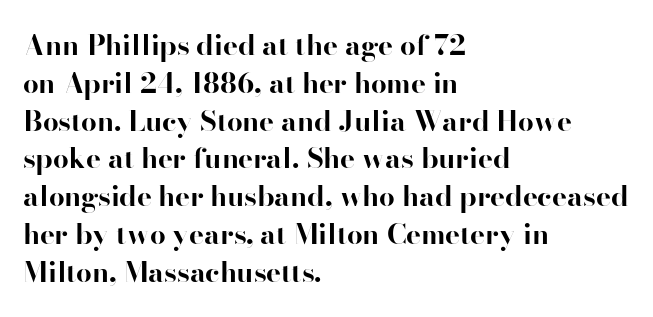
Q: Is the text bold? A: Yes.
Q: Is the text italic (slanted)? A: No, it is upright.
Q: Is the typeface a serif or a sans-serif typeface? A: Serif.
Q: Is the text underlined? A: No.
Q: How is the paragraph aligned? A: Left-aligned.
Q: Is the spacing between letters normal or unusually wide? A: Normal.
Q: Is the spacing between lines tight, normal or loose? A: Normal.
Q: Width (condensed, normal, or wide)? A: Normal.
Q: Stroke contrast? A: High.
Q: x-height? A: Small.
Q: Monospaced? A: No.
